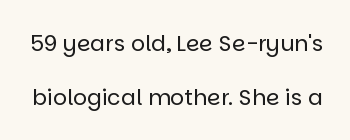
Check under the words: just untouched page. The font's upright variant was chosen for this text. This reads as an unemphasized weight, regular at the heaviest. Successive baselines arrive slowly, with a big drop between each. In terms of letterspacing, this is plain default setting.
